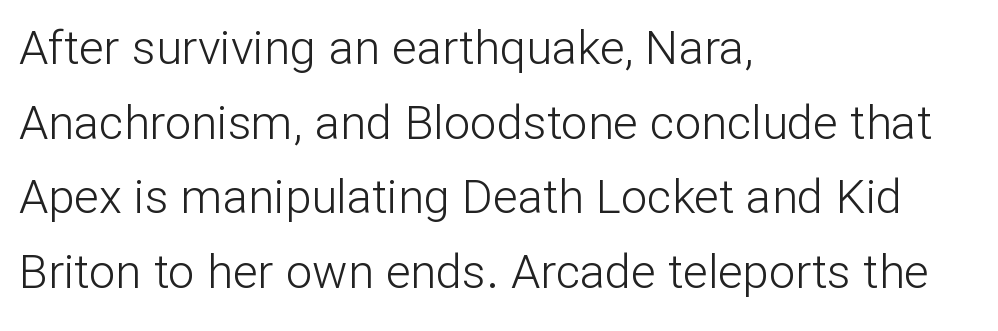
Q: Is the text bold? A: No.
Q: Is the text italic (slanted)? A: No, it is upright.
Q: Is the typeface a serif or a sans-serif typeface? A: Sans-serif.
Q: Is the text underlined? A: No.
Q: How is the paragraph aligned? A: Left-aligned.
Q: Is the spacing between letters normal or unusually wide? A: Normal.
Q: Is the spacing between lines tight, normal or loose? A: Normal.
Q: Width (condensed, normal, or wide)? A: Normal.
Q: Stroke contrast? A: Low.
Q: x-height? A: Medium.
Q: Monospaced? A: No.
